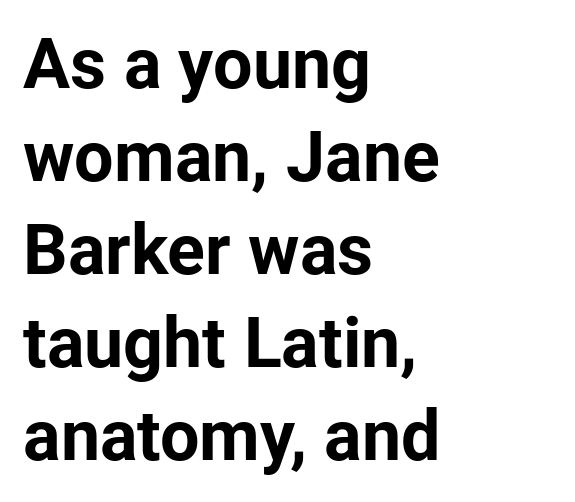
The image shows 70 px bold sans-serif type, upright; set left-aligned, normal line spacing (1.33x), normal letter spacing, not underlined; low stroke contrast and a medium x-height.
